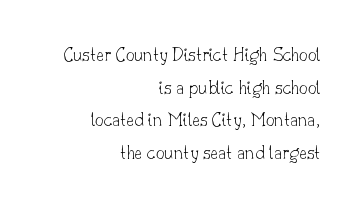
Q: Is the text bold? A: No.
Q: Is the text italic (slanted)? A: No, it is upright.
Q: Is the text underlined? A: No.
Q: How is the paragraph aligned? A: Right-aligned.
Q: Is the spacing between letters normal or unusually wide? A: Normal.
Q: Is the spacing between lines tight, normal or loose? A: Normal.
